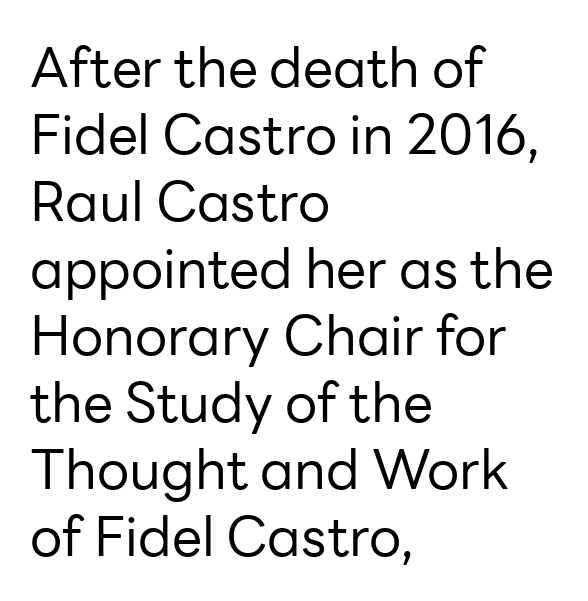
Q: Is the text bold? A: No.
Q: Is the text italic (slanted)? A: No, it is upright.
Q: Is the typeface a serif or a sans-serif typeface? A: Sans-serif.
Q: Is the text underlined? A: No.
Q: How is the paragraph aligned? A: Left-aligned.
Q: Is the spacing between letters normal or unusually wide? A: Normal.
Q: Width (condensed, normal, or wide)? A: Normal.
Q: Stroke contrast? A: Low.
Q: x-height? A: Medium.
Q: Monospaced? A: No.
